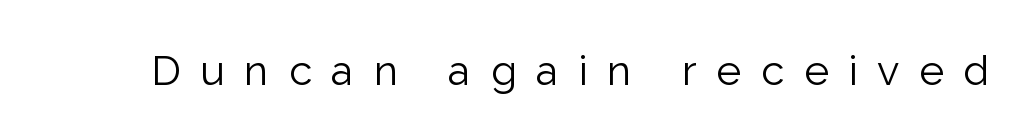
{"serif": "no", "italic": "no", "bold": "no", "weight": "light", "width": "normal", "stroke_contrast": "low", "x_height": "medium", "monospaced": "no", "underline": "no", "letter_spacing": "wide", "letter_spacing_em": 0.47, "glyph_px": 42}
